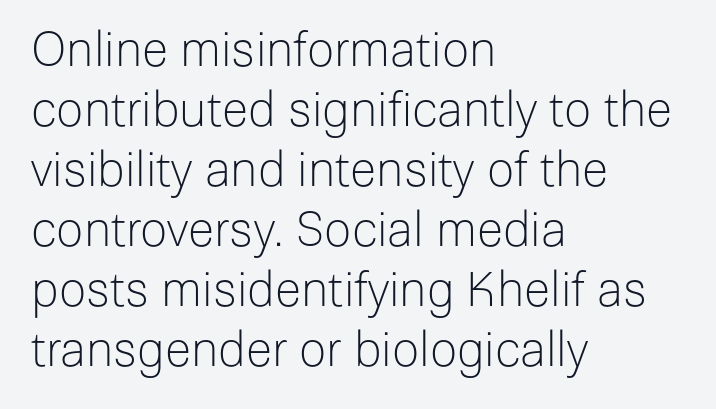
{"serif": "no", "italic": "no", "bold": "no", "weight": "light", "width": "normal", "stroke_contrast": "low", "x_height": "medium", "monospaced": "no", "underline": "no", "align": "left", "line_spacing": "normal", "line_spacing_ratio": 1.25, "letter_spacing": "normal", "letter_spacing_em": 0.0, "glyph_px": 48}
